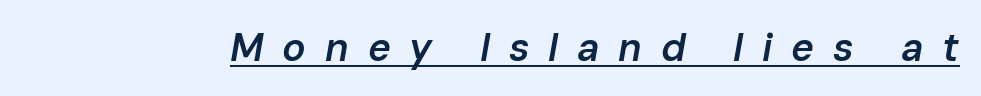
Q: Is the text bold? A: Semi-bold.
Q: Is the text italic (slanted)? A: Yes, it leans right by about 10 degrees.
Q: Is the text underlined? A: Yes.
Q: Is the spacing between letters normal or unusually wide? A: Unusually wide.
Q: Width (condensed, normal, or wide)? A: Normal.
Q: Stroke contrast? A: Low.
Q: x-height? A: Medium.
Q: Monospaced? A: No.
